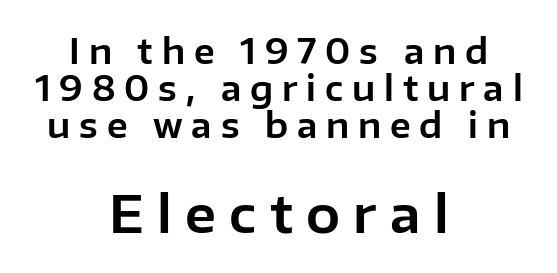
The image shows 51 px sans-serif type, upright; set centered, tight line spacing (1.09x), unusually wide letter spacing (+0.26 em), not underlined; the second (bottom) block is 1.5x larger; low stroke contrast and a medium x-height.
